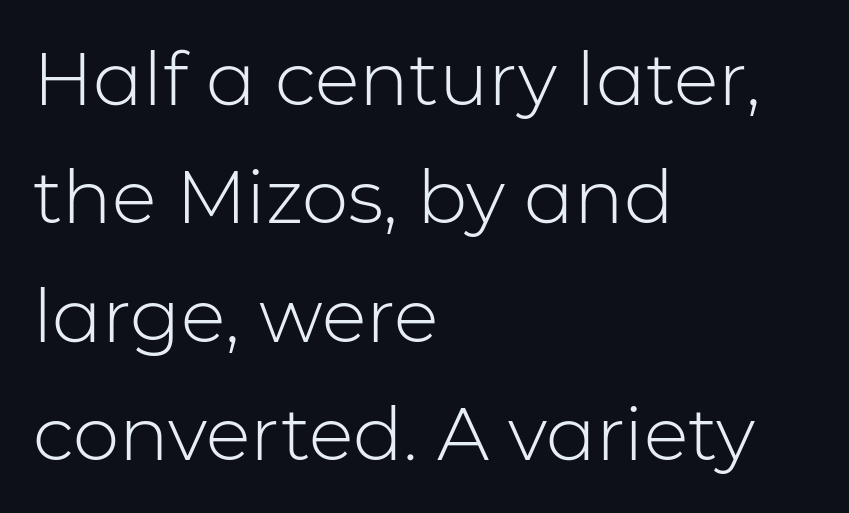
{"serif": "no", "italic": "no", "bold": "no", "weight": "light", "width": "normal", "stroke_contrast": "low", "x_height": "medium", "monospaced": "no", "underline": "no", "align": "left", "line_spacing": "normal", "line_spacing_ratio": 1.6, "letter_spacing": "normal", "letter_spacing_em": 0.0, "glyph_px": 74}
